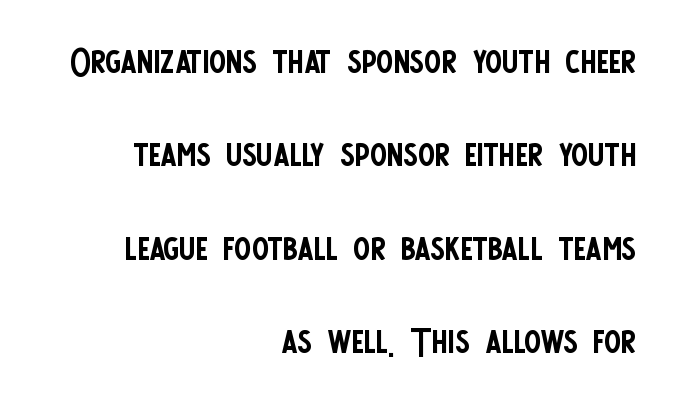
The image shows 51 px regular-weight, condensed sans-serif type, upright; set right-aligned, line spacing 1.83x, normal letter spacing, not underlined; low stroke contrast and a large x-height.
